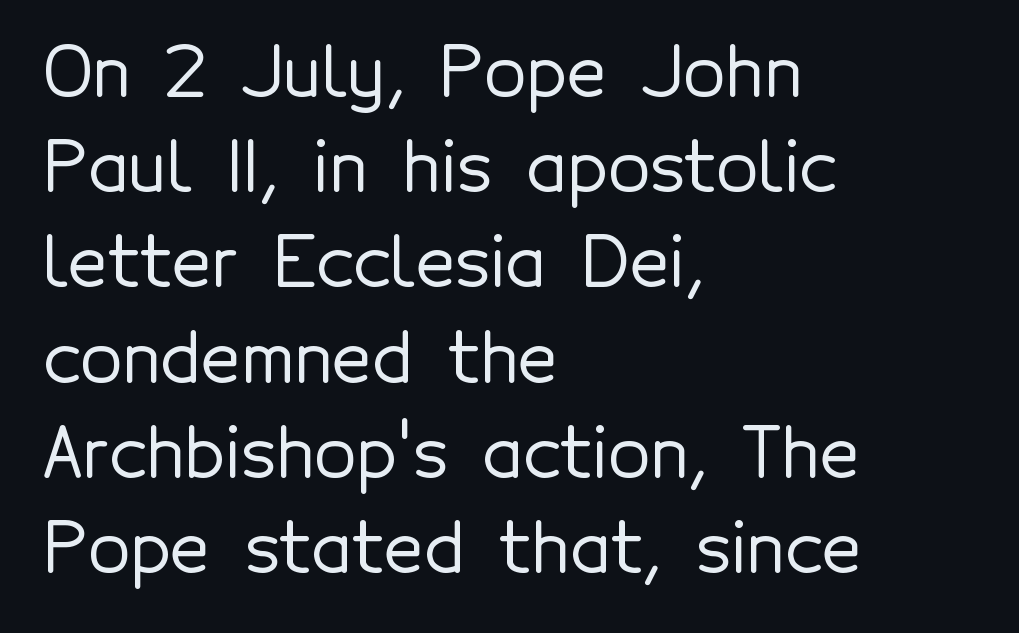
Q: Is the text italic (slanted)? A: No, it is upright.
Q: Is the typeface a serif or a sans-serif typeface? A: Sans-serif.
Q: Is the text underlined? A: No.
Q: How is the paragraph aligned? A: Left-aligned.
Q: Is the spacing between letters normal or unusually wide? A: Normal.
Q: Is the spacing between lines tight, normal or loose? A: Normal.
Q: Width (condensed, normal, or wide)? A: Normal.
Q: x-height? A: Medium.
Q: Monospaced? A: No.
